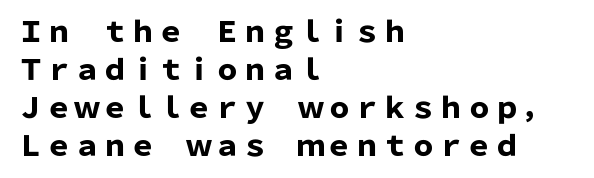
The image shows 28 px heavy sans-serif type, upright; set left-aligned, normal line spacing (1.36x), normal letter spacing, not underlined; low stroke contrast and a medium x-height.
